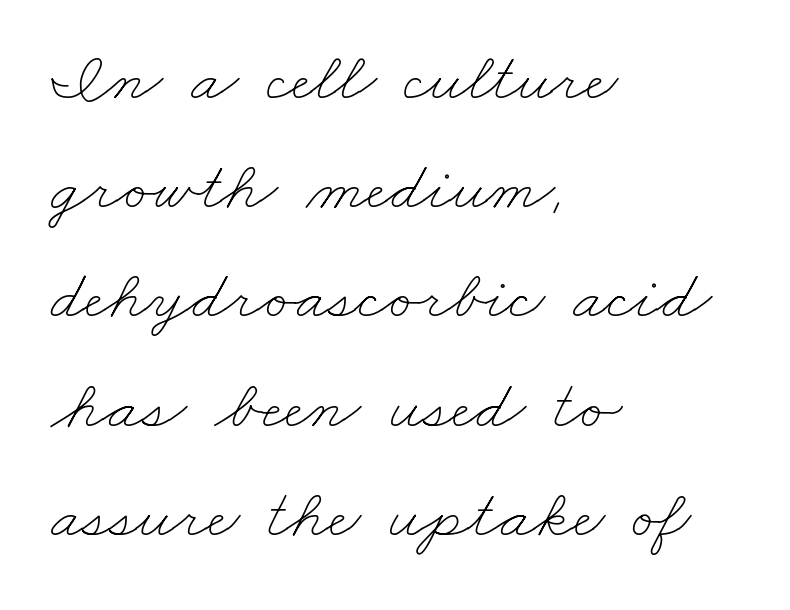
{"bold": "no", "weight": "thin", "width": "wide", "stroke_contrast": "low", "x_height": "small", "monospaced": "no", "underline": "no", "align": "left", "line_spacing": "normal", "line_spacing_ratio": 1.56, "letter_spacing": "normal", "letter_spacing_em": 0.0, "glyph_px": 70}
